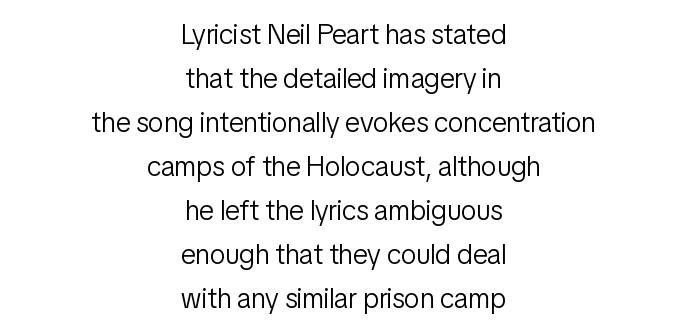
The image shows 28 px light, condensed sans-serif type, upright; set centered, normal line spacing (1.57x), normal letter spacing, not underlined; low stroke contrast and a medium x-height.
